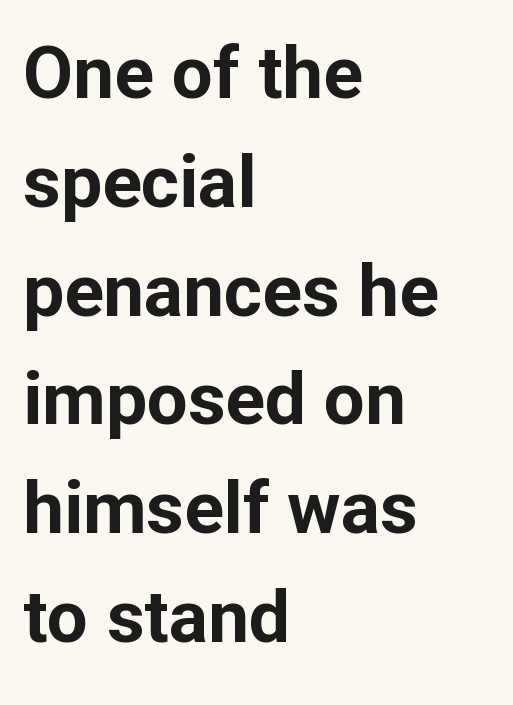
This sample uses plain, unmodified letter spacing. A normal amount of white space separates one row of letters from the next. Which margin do the lines hug? The left one — the right edge is uneven. Just letters on the line, the space beneath them empty.
